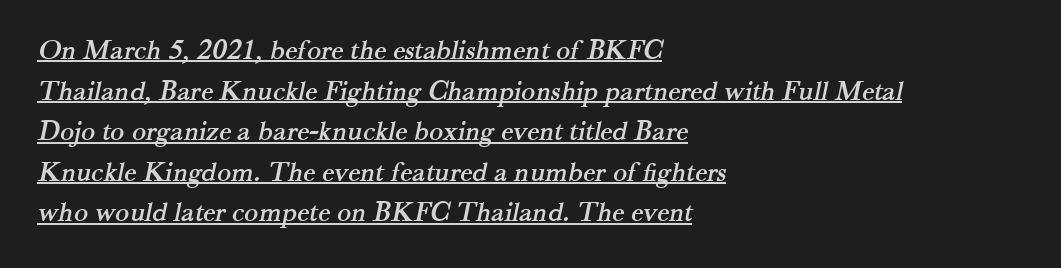
{"serif": "yes", "width": "normal", "stroke_contrast": "medium", "x_height": "small", "monospaced": "no", "underline": "yes", "align": "left", "line_spacing": "normal", "line_spacing_ratio": 1.4, "letter_spacing": "normal", "letter_spacing_em": 0.0, "glyph_px": 29}
